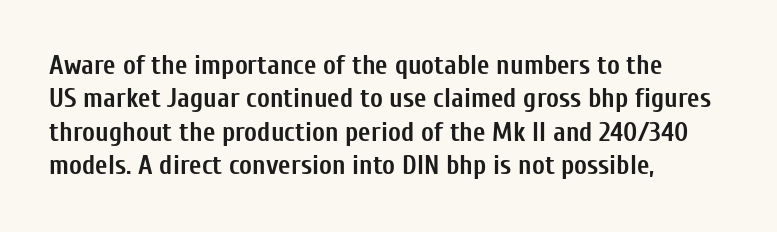
Q: Is the text bold? A: Yes.
Q: Is the text italic (slanted)? A: No, it is upright.
Q: Is the text underlined? A: No.
Q: How is the paragraph aligned? A: Left-aligned.
Q: Is the spacing between letters normal or unusually wide? A: Normal.
